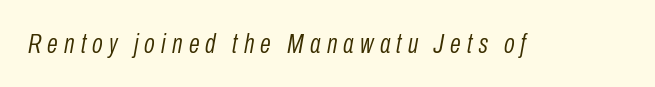
{"italic": "yes", "lean": "right", "slant_degrees": 10, "bold": "no", "weight": "light", "width": "condensed", "stroke_contrast": "low", "x_height": "medium", "monospaced": "no", "underline": "no", "letter_spacing": "wide", "letter_spacing_em": 0.22, "glyph_px": 28}
